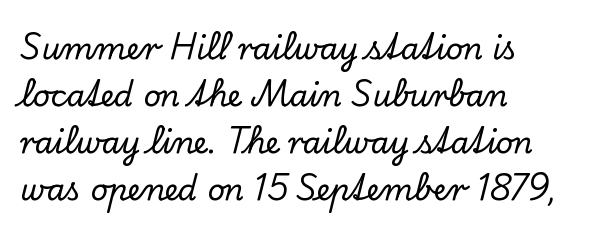
The image shows 30 px serif type; set left-aligned, normal line spacing (1.57x), normal letter spacing, not underlined; low stroke contrast and a small x-height.
